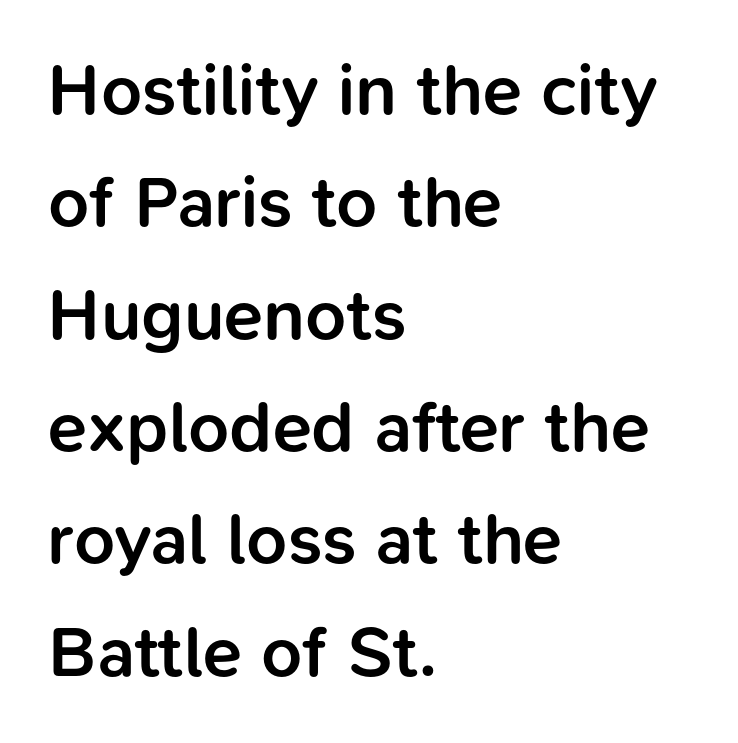
{"serif": "no", "italic": "no", "bold": "semi", "weight": "semibold", "width": "normal", "stroke_contrast": "low", "x_height": "medium", "monospaced": "no", "underline": "no", "align": "left", "line_spacing": "normal", "line_spacing_ratio": 1.56, "letter_spacing": "normal", "letter_spacing_em": 0.0, "glyph_px": 72}
